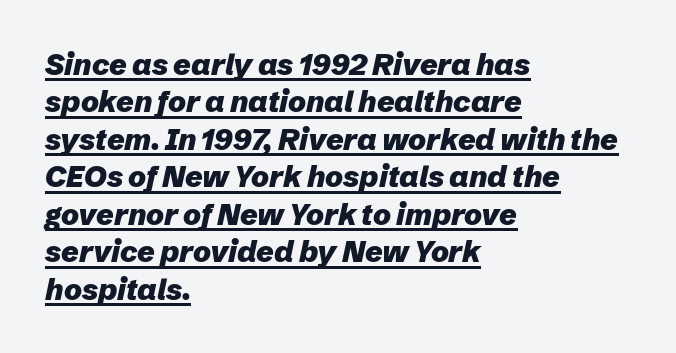
The image shows 30 px heavy type, italic (leaning right); set left-aligned, normal line spacing (1.25x), normal letter spacing, underlined; low stroke contrast and a medium x-height.
